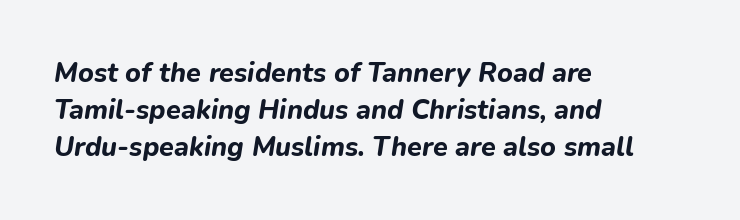
The image shows 27 px bold type, italic (leaning right); set left-aligned, normal line spacing (1.37x), normal letter spacing, not underlined.
